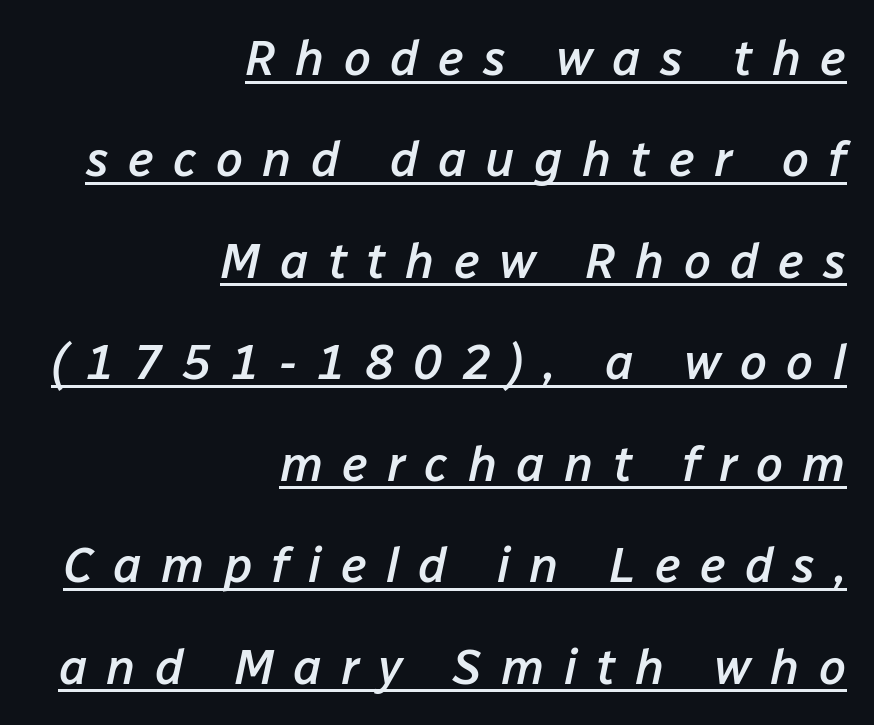
The image shows 49 px semibold type, italic (leaning right); set right-aligned, loose line spacing (2.07x), unusually wide letter spacing (+0.39 em), underlined; low stroke contrast and a medium x-height.
